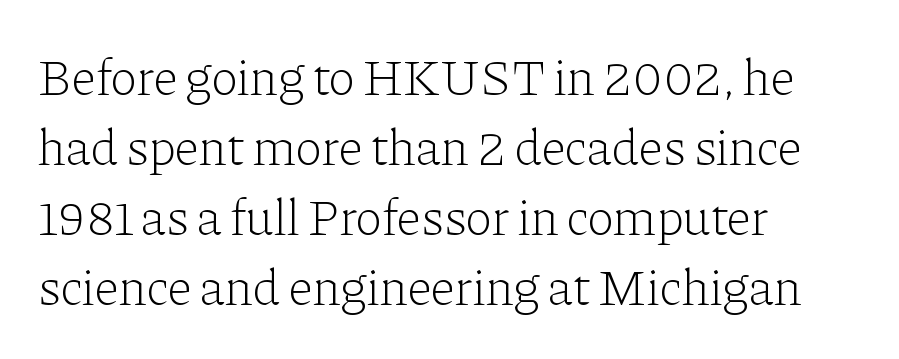
{"serif": "yes", "italic": "no", "bold": "no", "weight": "light", "width": "normal", "stroke_contrast": "low", "x_height": "medium", "monospaced": "no", "underline": "no", "align": "left", "line_spacing": "normal", "line_spacing_ratio": 1.37, "letter_spacing": "normal", "letter_spacing_em": 0.0, "glyph_px": 51}
